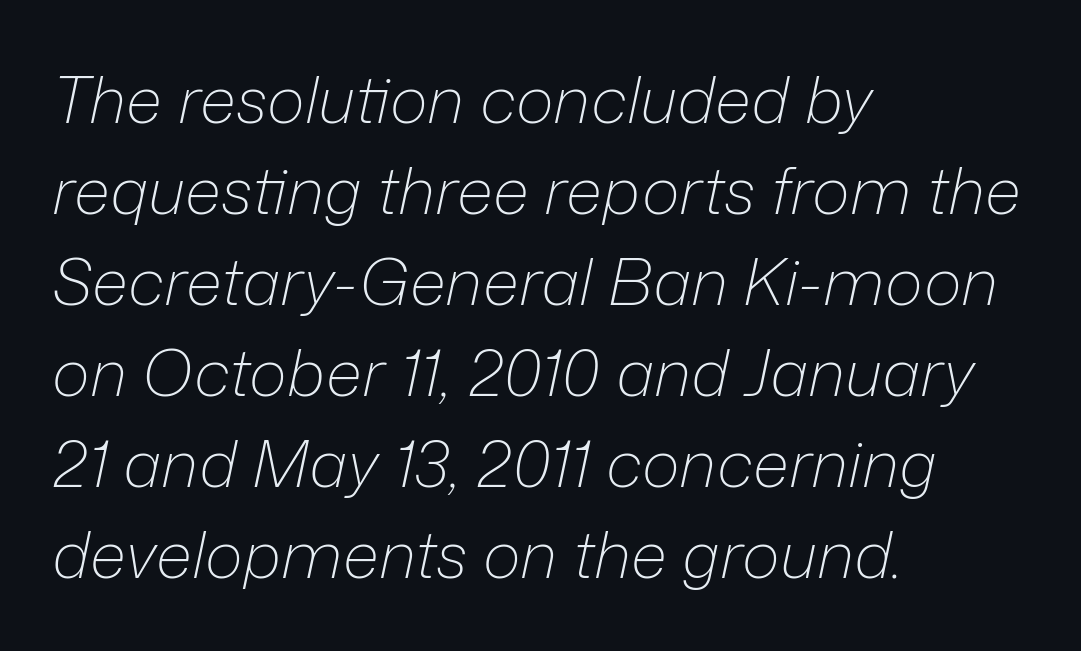
The letters look calm and open, with moderate or lighter stems. The rows are spaced the way most documents space them. The line texture is even and compact thanks to regular tracking. The compositor pushed each line to the left boundary. Looks like regular typesetting: each glyph gets only the width it needs. The baseline area is clear.
